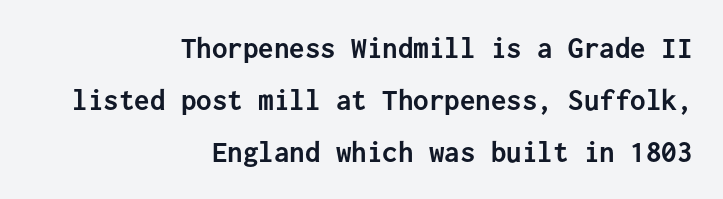
Type without underlining. Are there feet on the stems? There aren't — it's a sans. These lines were composed using upright roman letters. A typesetter would call this monospace, since all characters share one set width.
